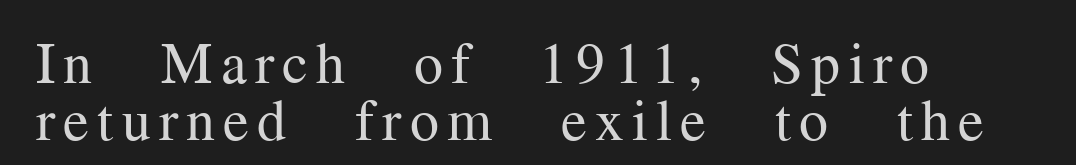
The image shows 58 px regular-weight serif type, upright; set left-aligned, tight line spacing (0.98x), not underlined; medium stroke contrast and a medium x-height.
